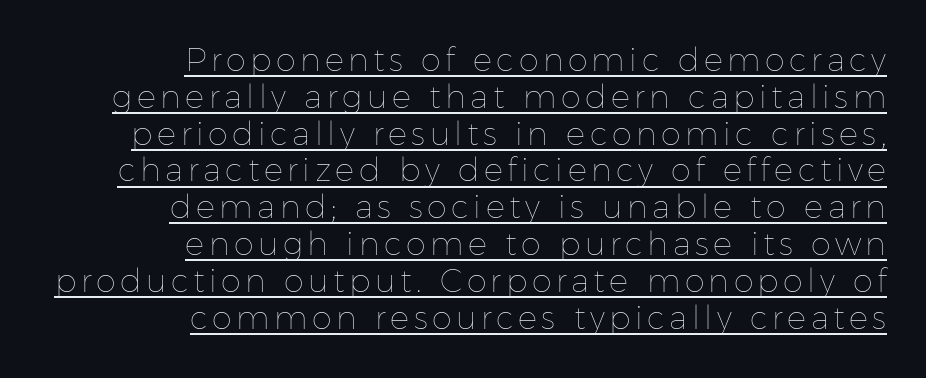
Think standard paragraph weight, or any step lighter than that. The passage shown is typed in a proportional face where columns would drift. The lettering stays uniformly vertical, giving the passage a roman look. Casual observation: everything's shoved over to the right.
